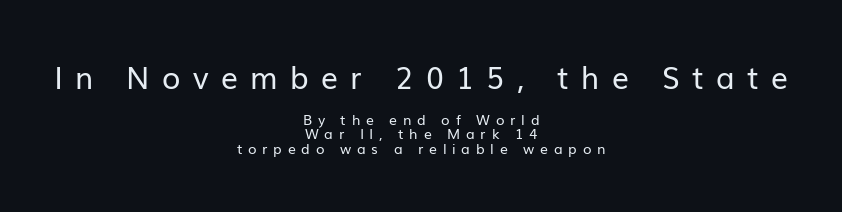
Q: Is the text bold? A: No.
Q: Is the text italic (slanted)? A: No, it is upright.
Q: Is the typeface a serif or a sans-serif typeface? A: Sans-serif.
Q: Is the text underlined? A: No.
Q: How is the paragraph aligned? A: Centered.
Q: Is the spacing between letters normal or unusually wide? A: Unusually wide.
Q: Is the spacing between lines tight, normal or loose? A: Tight.
Q: Which block of text is set in a larger size, the first (top) or the second (bottom)? A: The first (top) one.
Q: Width (condensed, normal, or wide)? A: Normal.
Q: Stroke contrast? A: Low.
Q: x-height? A: Medium.
Q: Monospaced? A: No.
